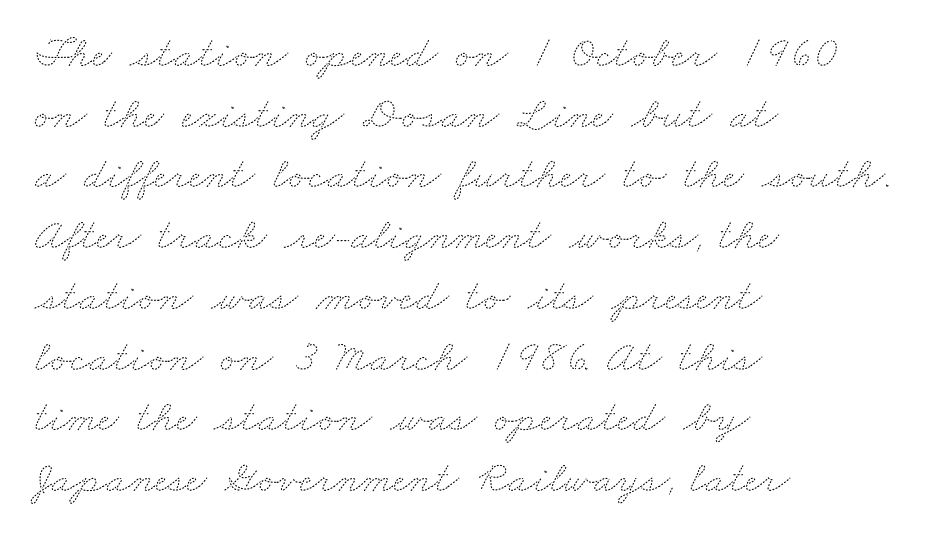
Stem width sits at or under what a default text font uses. Check the space under the baseline: it is left empty. Each letter keeps its own natural width here, so spacing adapts to shape. Where is the straight margin? On the left. Spacing between characters is what you'd get straight out of the box. The leading is moderate, giving the passage an even texture.
